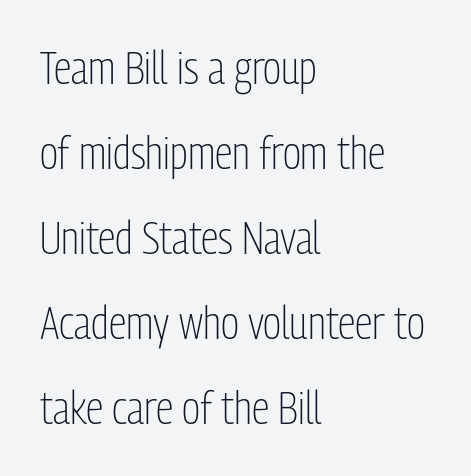
The face looks like a standard text weight, possibly lighter. Italic: no, the glyphs are upright roman. Looks like regular typesetting: each glyph gets only the width it needs. Casual observation: everything's shoved over to the left. Note: no serifs on the glyphs. The letterforms sit shoulder to shoulder at normal distance.
